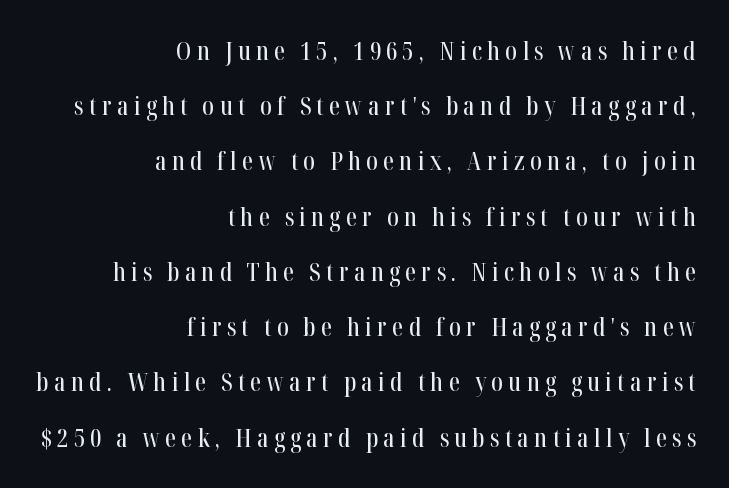
Q: Is the text italic (slanted)? A: No, it is upright.
Q: Is the text underlined? A: No.
Q: How is the paragraph aligned? A: Right-aligned.
Q: Is the spacing between letters normal or unusually wide? A: Unusually wide.
Q: Is the spacing between lines tight, normal or loose? A: Loose.
